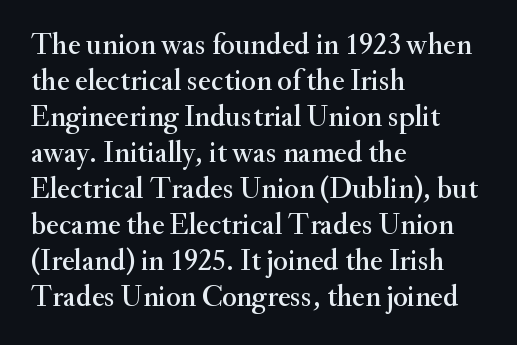
Q: Is the text italic (slanted)? A: No, it is upright.
Q: Is the typeface a serif or a sans-serif typeface? A: Serif.
Q: Is the text underlined? A: No.
Q: How is the paragraph aligned? A: Left-aligned.
Q: Is the spacing between letters normal or unusually wide? A: Normal.
Q: Width (condensed, normal, or wide)? A: Normal.
Q: Stroke contrast? A: Medium.
Q: x-height? A: Small.
Q: Monospaced? A: No.
